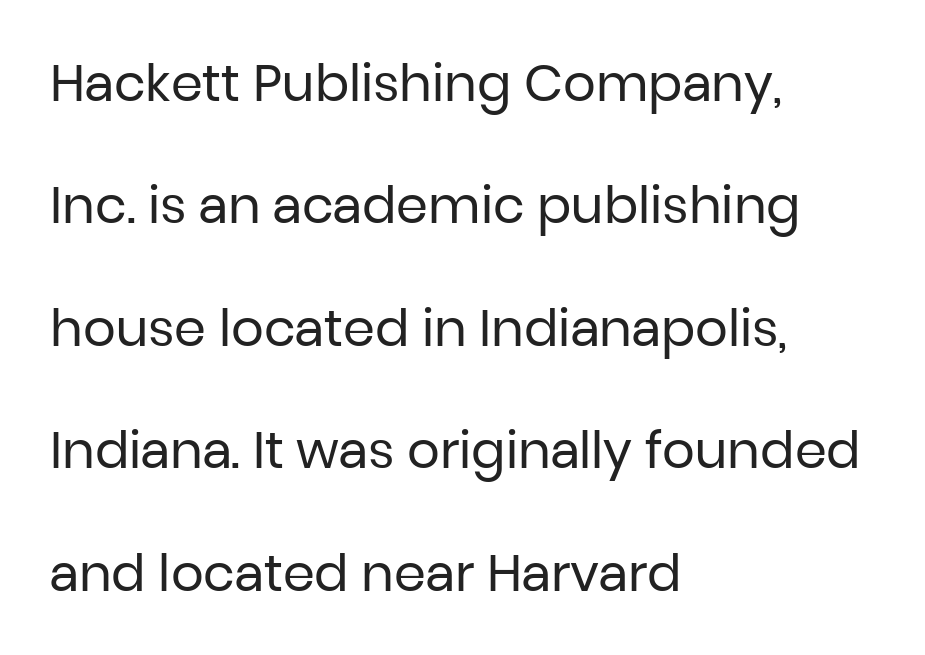
{"serif": "no", "italic": "no", "bold": "no", "weight": "regular", "width": "normal", "stroke_contrast": "low", "x_height": "medium", "monospaced": "no", "underline": "no", "align": "left", "line_spacing": "loose", "line_spacing_ratio": 2.4, "letter_spacing": "normal", "letter_spacing_em": 0.0, "glyph_px": 51}
